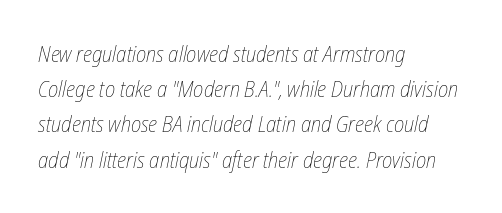
Q: Is the text bold? A: No.
Q: Is the text italic (slanted)? A: Yes, it leans right by about 12 degrees.
Q: Is the text underlined? A: No.
Q: How is the paragraph aligned? A: Left-aligned.
Q: Is the spacing between letters normal or unusually wide? A: Normal.
Q: Is the spacing between lines tight, normal or loose? A: Normal.
